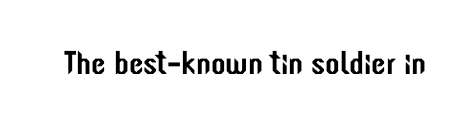
Honestly, the letter spacing is just normal — you wouldn't notice it. The typeface chosen for these lines omits serifs. Looks like regular typesetting: each glyph gets only the width it needs. In terms of posture, this sample is upright. Clear beneath every line of the passage.
